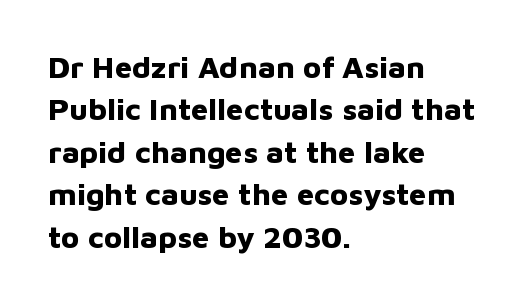
Q: Is the text bold? A: Yes.
Q: Is the text italic (slanted)? A: No, it is upright.
Q: Is the typeface a serif or a sans-serif typeface? A: Sans-serif.
Q: Is the text underlined? A: No.
Q: How is the paragraph aligned? A: Left-aligned.
Q: Is the spacing between letters normal or unusually wide? A: Normal.
Q: Is the spacing between lines tight, normal or loose? A: Normal.
Q: Width (condensed, normal, or wide)? A: Normal.
Q: Stroke contrast? A: Low.
Q: x-height? A: Medium.
Q: Monospaced? A: No.
